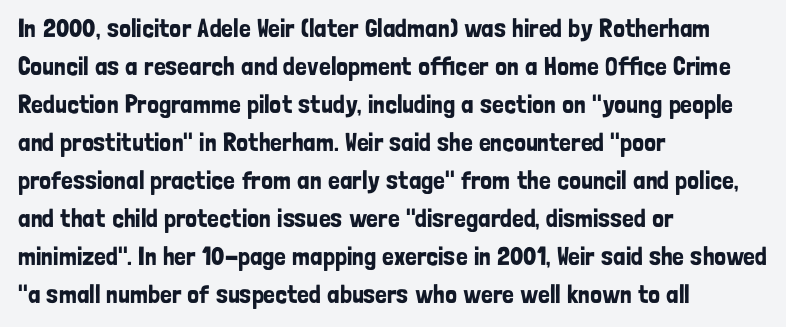
Q: Is the text italic (slanted)? A: No, it is upright.
Q: Is the text underlined? A: No.
Q: How is the paragraph aligned? A: Left-aligned.
Q: Is the spacing between letters normal or unusually wide? A: Normal.
Q: Is the spacing between lines tight, normal or loose? A: Normal.
